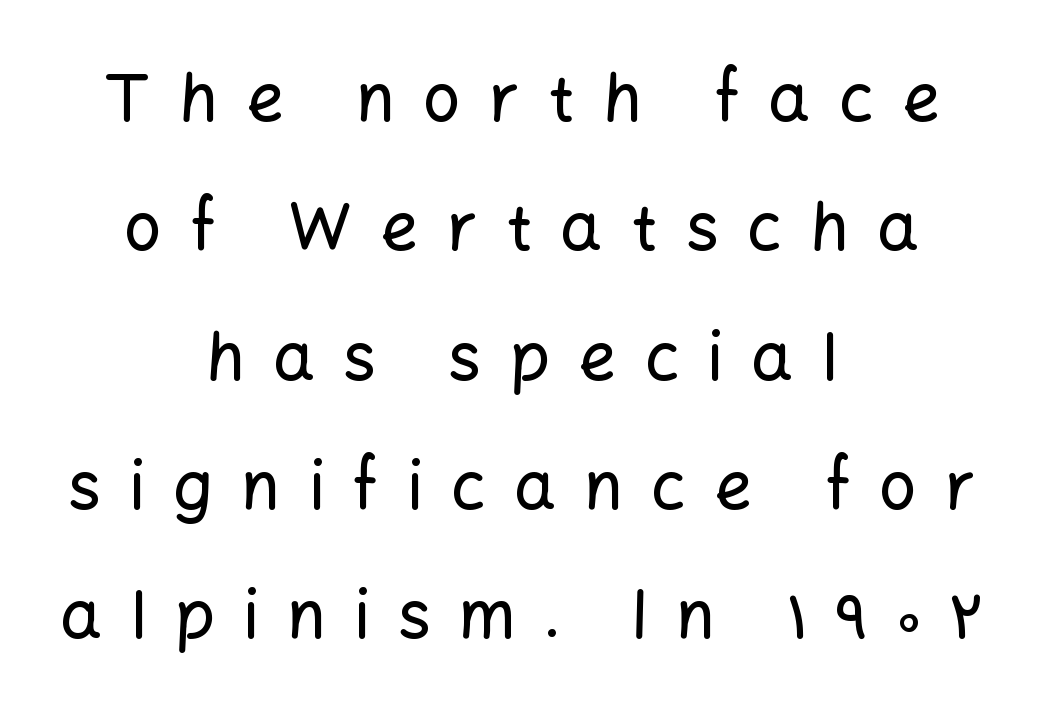
The image shows 66 px sans-serif type, upright; set centered, loose line spacing (1.96x), unusually wide letter spacing (+0.43 em), not underlined; low stroke contrast and a medium x-height.
